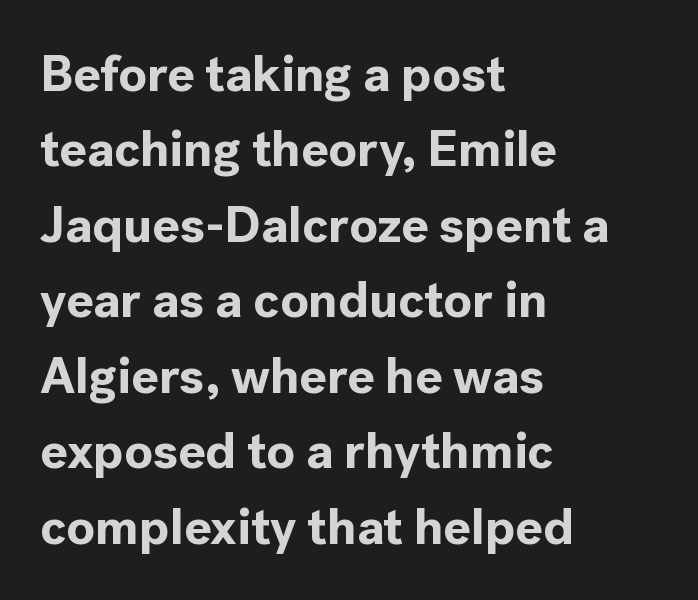
Q: Is the text bold? A: Yes.
Q: Is the text italic (slanted)? A: No, it is upright.
Q: Is the typeface a serif or a sans-serif typeface? A: Sans-serif.
Q: Is the text underlined? A: No.
Q: How is the paragraph aligned? A: Left-aligned.
Q: Is the spacing between letters normal or unusually wide? A: Normal.
Q: Is the spacing between lines tight, normal or loose? A: Normal.
Q: Width (condensed, normal, or wide)? A: Normal.
Q: x-height? A: Medium.
Q: Monospaced? A: No.
